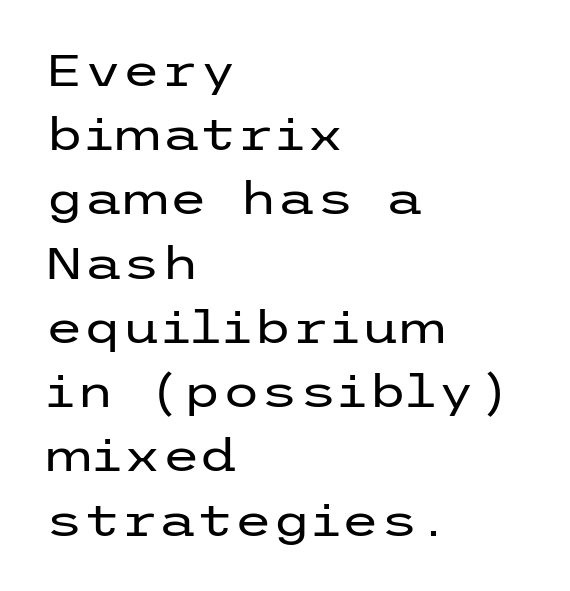
The image shows 44 px regular-weight, wide sans-serif type, upright; set left-aligned, normal line spacing (1.46x), normal letter spacing, not underlined; low stroke contrast and a medium x-height.
